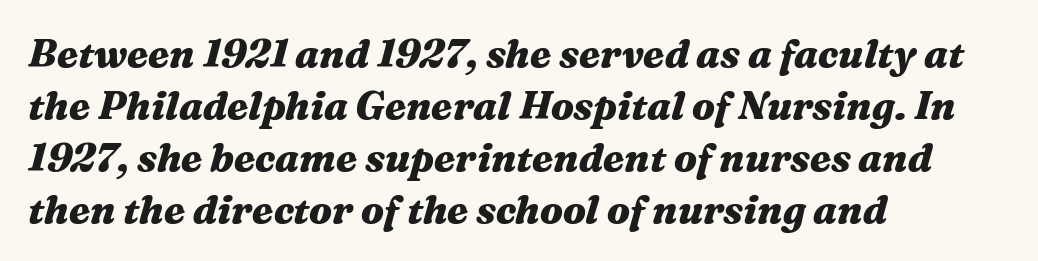
The image shows 39 px heavy, wide type, italic (leaning right); set left-aligned, normal line spacing (1.33x), normal letter spacing, not underlined; medium stroke contrast and a medium x-height.
